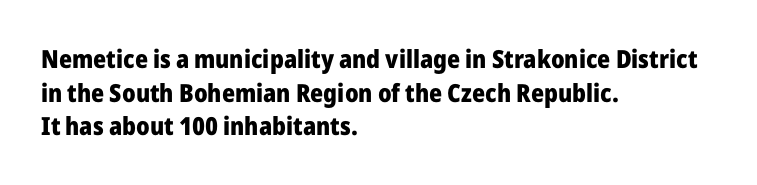
The image shows 25 px bold type, upright; set left-aligned, normal line spacing (1.35x), normal letter spacing, not underlined.
